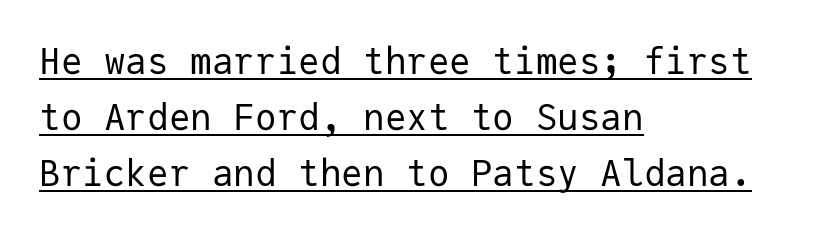
Monospaced: the letters line up in strict vertical columns. No letter is thick-stroked: the sample isn't bold. There is no visible air inserted between adjacent glyphs. Baseline-to-baseline distance is the conventional proportion of letter height.
